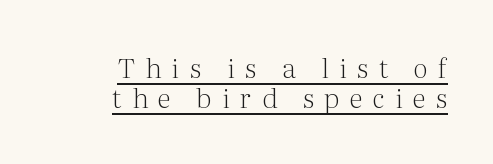
Q: Is the text bold? A: No.
Q: Is the text italic (slanted)? A: No, it is upright.
Q: Is the text underlined? A: Yes.
Q: How is the paragraph aligned? A: Right-aligned.
Q: Is the spacing between letters normal or unusually wide? A: Unusually wide.
Q: Is the spacing between lines tight, normal or loose? A: Tight.
